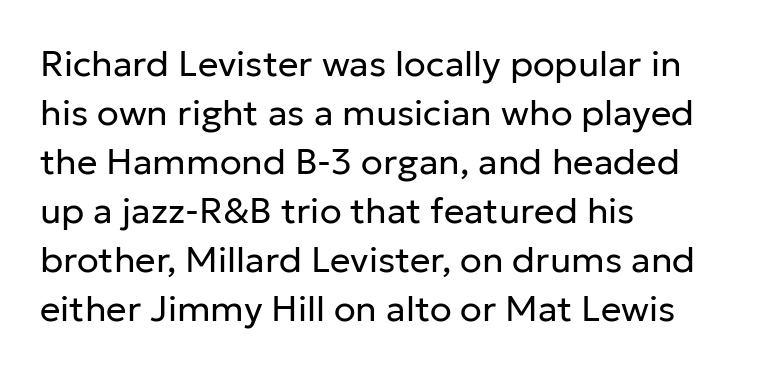
Q: Is the text bold? A: No.
Q: Is the text italic (slanted)? A: No, it is upright.
Q: Is the typeface a serif or a sans-serif typeface? A: Sans-serif.
Q: Is the text underlined? A: No.
Q: How is the paragraph aligned? A: Left-aligned.
Q: Is the spacing between letters normal or unusually wide? A: Normal.
Q: Is the spacing between lines tight, normal or loose? A: Normal.
Q: Width (condensed, normal, or wide)? A: Normal.
Q: Stroke contrast? A: Low.
Q: x-height? A: Medium.
Q: Monospaced? A: No.
